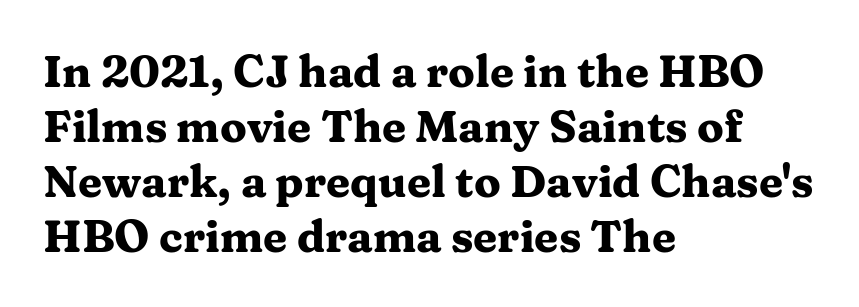
Q: Is the text bold? A: Yes.
Q: Is the text italic (slanted)? A: No, it is upright.
Q: Is the typeface a serif or a sans-serif typeface? A: Serif.
Q: Is the text underlined? A: No.
Q: How is the paragraph aligned? A: Left-aligned.
Q: Is the spacing between letters normal or unusually wide? A: Normal.
Q: Is the spacing between lines tight, normal or loose? A: Normal.
Q: Width (condensed, normal, or wide)? A: Wide.
Q: Stroke contrast? A: Medium.
Q: x-height? A: Medium.
Q: Monospaced? A: No.
